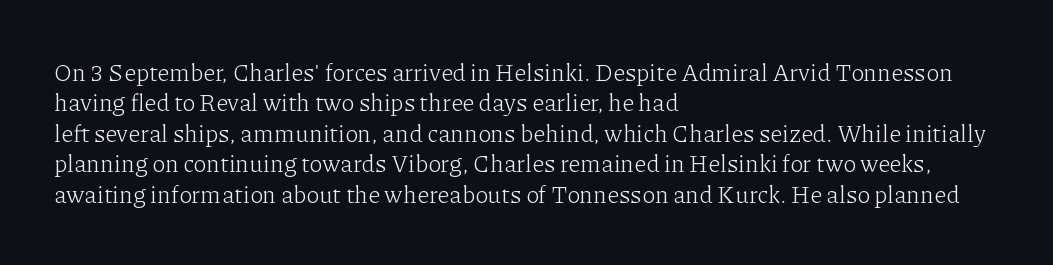
The image shows 24 px text type, upright; set left-aligned, normal line spacing (1.27x), normal letter spacing, not underlined.
